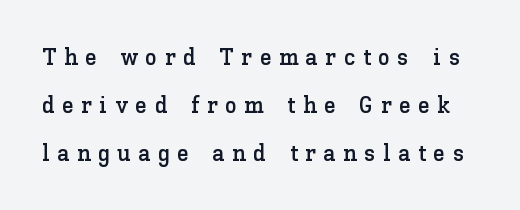
{"italic": "no", "underline": "no", "line_spacing": "loose", "line_spacing_ratio": 1.99, "letter_spacing": "wide", "letter_spacing_em": 0.31, "glyph_px": 24}
